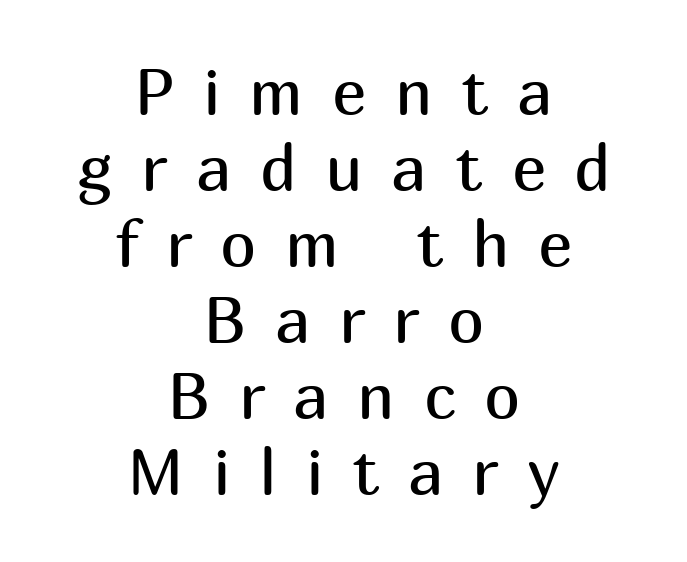
The rag falls on both sides of this text block equally. Each letter's strokes conclude bluntly, with no projecting serifs. Underlining? Definitely not there. Posture: vertical. The line texture is sparse and dotted thanks to wide tracking. Each stroke keeps to a modest, everyday thickness or less.
